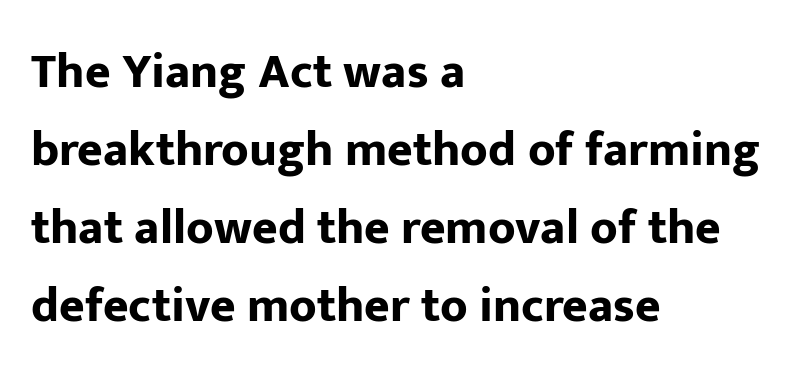
Spacing verdict: proportional, widths tailored to each character. Posture: vertical. Students, this is bold: see how much ink each stroke carries. Normally led — the rows are evenly, conventionally spaced.
